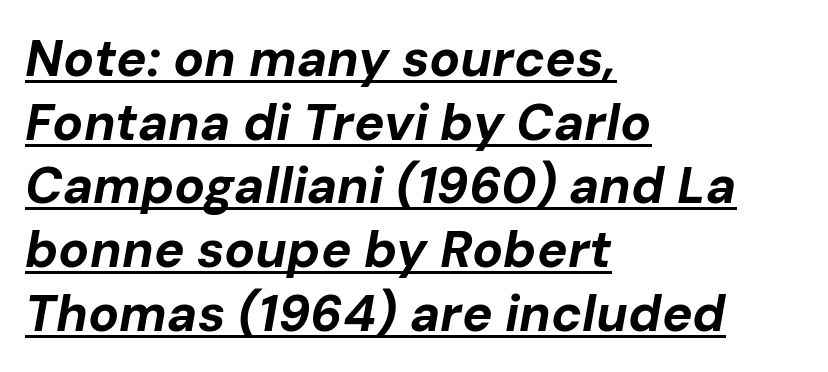
Q: Is the text bold? A: Yes.
Q: Is the text italic (slanted)? A: Yes, it leans right by about 10 degrees.
Q: Is the text underlined? A: Yes.
Q: How is the paragraph aligned? A: Left-aligned.
Q: Is the spacing between letters normal or unusually wide? A: Normal.
Q: Is the spacing between lines tight, normal or loose? A: Normal.
Q: Width (condensed, normal, or wide)? A: Normal.
Q: Stroke contrast? A: Low.
Q: x-height? A: Medium.
Q: Monospaced? A: No.
